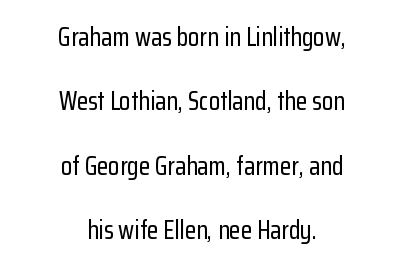
The image shows 26 px text type, upright; set centered, loose line spacing (2.48x), normal letter spacing, not underlined.
